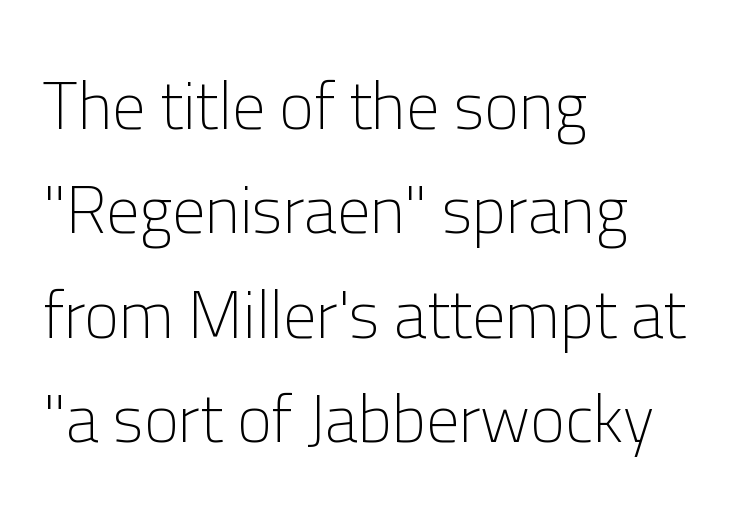
Q: Is the text bold? A: No.
Q: Is the text italic (slanted)? A: No, it is upright.
Q: Is the typeface a serif or a sans-serif typeface? A: Sans-serif.
Q: Is the text underlined? A: No.
Q: How is the paragraph aligned? A: Left-aligned.
Q: Is the spacing between letters normal or unusually wide? A: Normal.
Q: Is the spacing between lines tight, normal or loose? A: Normal.
Q: Width (condensed, normal, or wide)? A: Normal.
Q: Stroke contrast? A: Low.
Q: x-height? A: Medium.
Q: Monospaced? A: No.
